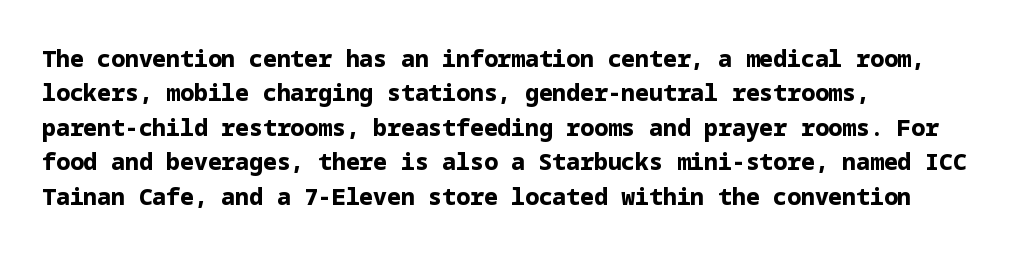
Q: Is the text bold? A: Yes.
Q: Is the text italic (slanted)? A: No, it is upright.
Q: Is the text underlined? A: No.
Q: How is the paragraph aligned? A: Left-aligned.
Q: Is the spacing between letters normal or unusually wide? A: Normal.
Q: Is the spacing between lines tight, normal or loose? A: Normal.
